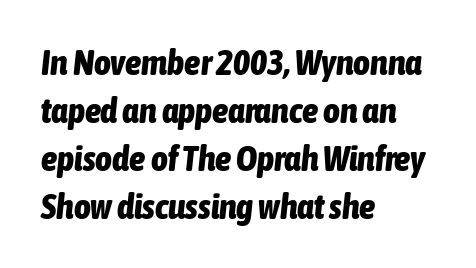
This sample has the flowing, uneven cadence of proportional lettering. The gaps between neighbouring characters are ordinary and unremarkable. Line spacing here is normal. These lines stack with their left ends in a neat column.
